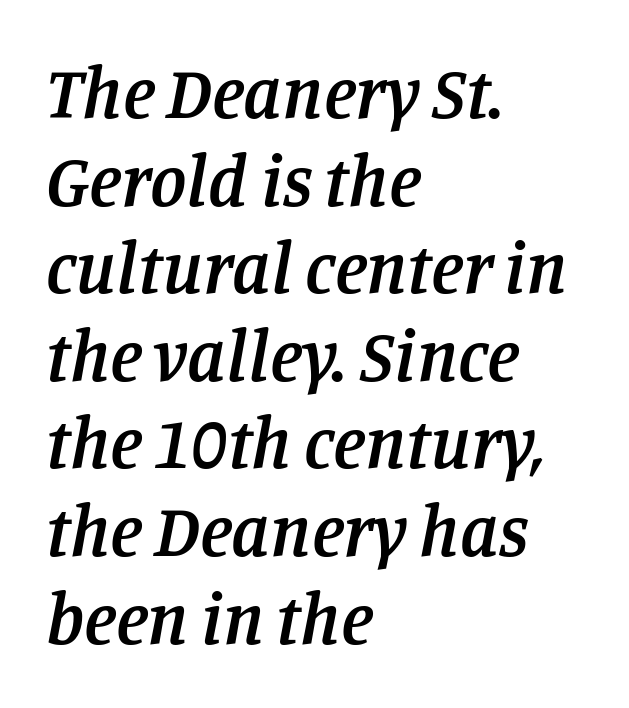
{"serif": "yes", "italic": "yes", "lean": "right", "slant_degrees": 11, "bold": "semi", "weight": "semibold", "width": "normal", "stroke_contrast": "low", "x_height": "large", "monospaced": "no", "underline": "no", "align": "left", "line_spacing_ratio": 1.2, "letter_spacing": "normal", "letter_spacing_em": 0.0, "glyph_px": 73}
